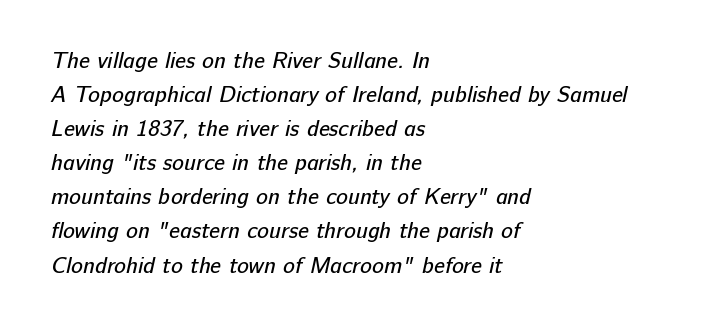
{"bold": "no", "underline": "no", "align": "left", "line_spacing": "normal", "line_spacing_ratio": 1.55, "letter_spacing": "normal", "letter_spacing_em": 0.0, "glyph_px": 22}
